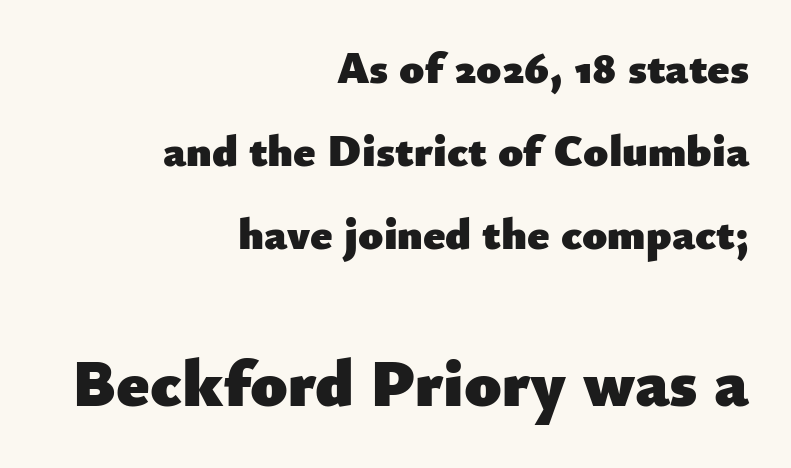
Honestly, the letter spacing is just normal — you wouldn't notice it. Caption: upper text group reduced, lower text group enlarged. Each glyph is drawn with heavy, bold strokes. Characters remain perfectly vertical along every line. Think of a printed novel: that variable character pitch is what you see here. If you drew a ruler down the right edge, every line would touch it.
